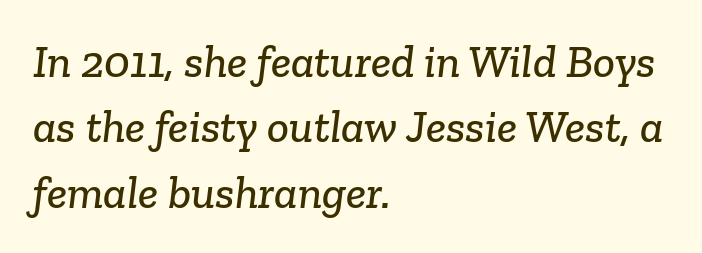
{"serif": "yes", "width": "normal", "stroke_contrast": "low", "x_height": "medium", "monospaced": "no", "underline": "no", "align": "left", "line_spacing": "normal", "line_spacing_ratio": 1.42, "letter_spacing": "normal", "letter_spacing_em": 0.0, "glyph_px": 46}
